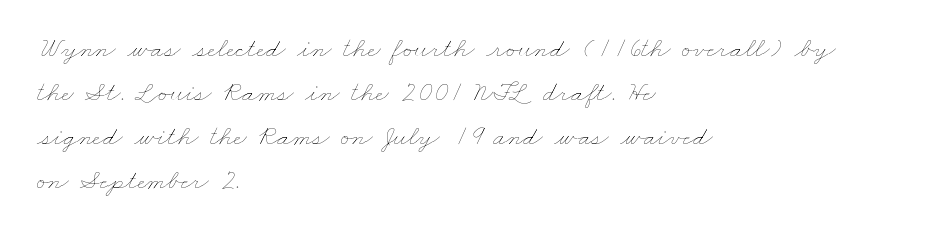
The text block is weighted toward the left margin, trailing off unevenly rightward. Rule under the text: the space is simply empty. Stem width sits at or under what a default text font uses. Nobody touched the tracking dial on this one.
